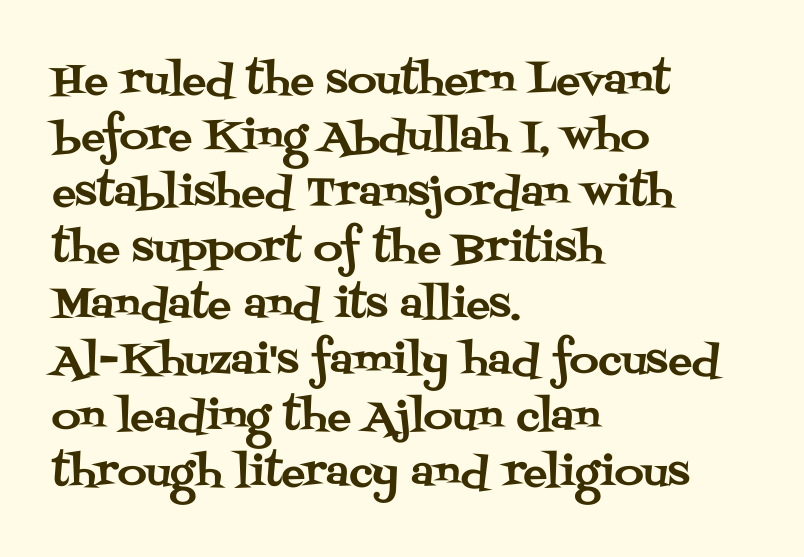
{"serif": "yes", "italic": "no", "width": "normal", "stroke_contrast": "medium", "x_height": "large", "monospaced": "no", "underline": "no", "align": "left", "line_spacing": "normal", "line_spacing_ratio": 1.4, "letter_spacing": "normal", "letter_spacing_em": 0.0, "glyph_px": 40}
